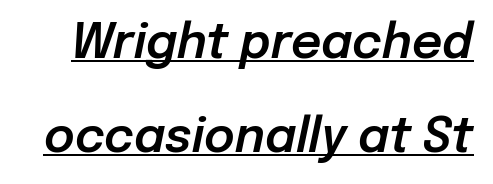
Q: Is the text italic (slanted)? A: Yes, it leans right by about 12 degrees.
Q: Is the text underlined? A: Yes.
Q: Is the spacing between letters normal or unusually wide? A: Normal.
Q: Is the spacing between lines tight, normal or loose? A: Loose.
Q: Width (condensed, normal, or wide)? A: Normal.
Q: Stroke contrast? A: Low.
Q: x-height? A: Medium.
Q: Monospaced? A: No.
